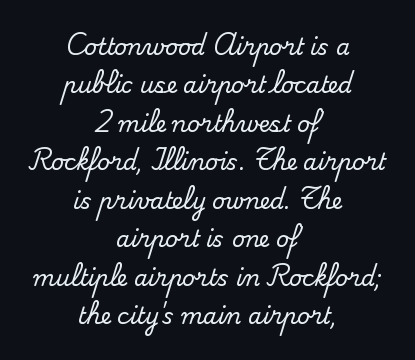
Q: Is the text italic (slanted)? A: Yes.
Q: Is the text underlined? A: No.
Q: How is the paragraph aligned? A: Centered.
Q: Is the spacing between letters normal or unusually wide? A: Normal.
